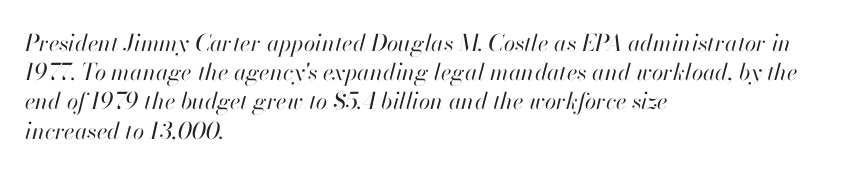
The image shows 23 px text type, italic (leaning right); set left-aligned, normal line spacing (1.27x), normal letter spacing, not underlined.
